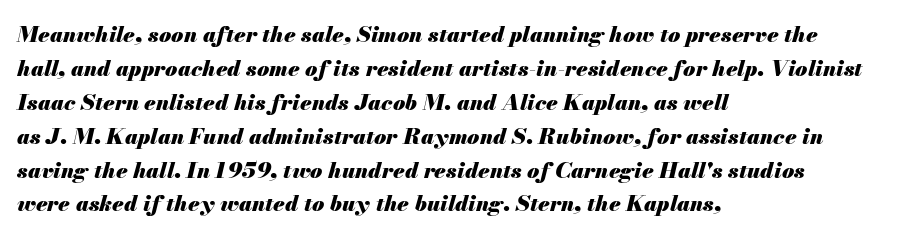
Observe the lean: these are italic letterforms. Nothing unusual about the tracking: characters are spaced as the font intends. The block of text has a typical density, with ordinary space between rows. Beneath every word, the page is bare. As a designer I'd log this as weight 700, bold.
